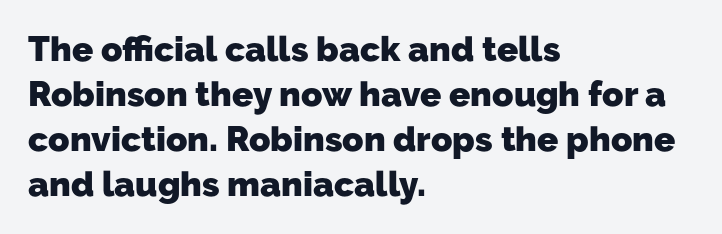
{"serif": "no", "bold": "yes", "weight": "heavy", "width": "normal", "stroke_contrast": "low", "x_height": "medium", "monospaced": "no", "underline": "no", "align": "left", "line_spacing": "normal", "line_spacing_ratio": 1.29, "letter_spacing": "normal", "letter_spacing_em": 0.0, "glyph_px": 35}
